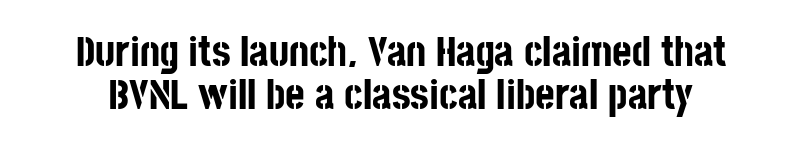
The image shows 42 px bold, condensed sans-serif type, upright; set tight line spacing (1.03x), normal letter spacing, not underlined; low stroke contrast and a large x-height.
